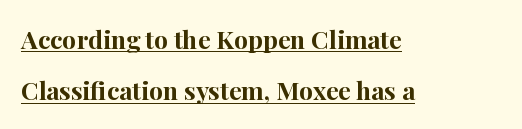
Nothing unusual about the tracking: characters are spaced as the font intends. The lines are quadded left. Rendered with straight, roman letterforms. Every letter is thick-stroked: bold, no question. The vertical gap from one line to the next is large.
